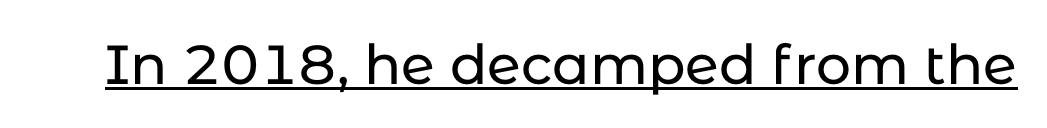
Students, observe the line beneath the letters — that is underlining. You can tell from the bare stems that sans-serif type was used. The rendering keeps characters at their native spacing. A typesetter would call this proportional, since set widths differ per character. Style check: upright.
